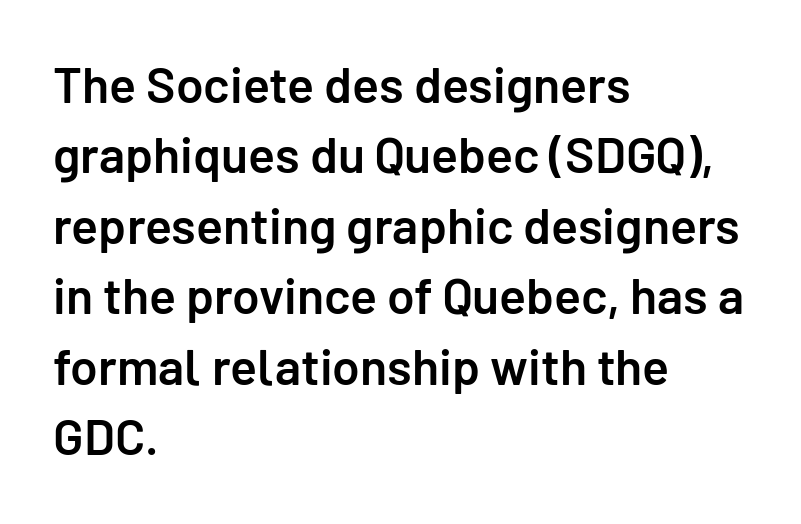
{"serif": "no", "italic": "no", "bold": "semi", "weight": "semibold", "width": "normal", "stroke_contrast": "low", "x_height": "medium", "monospaced": "no", "underline": "no", "align": "left", "line_spacing": "normal", "line_spacing_ratio": 1.41, "letter_spacing": "normal", "letter_spacing_em": 0.0, "glyph_px": 50}
